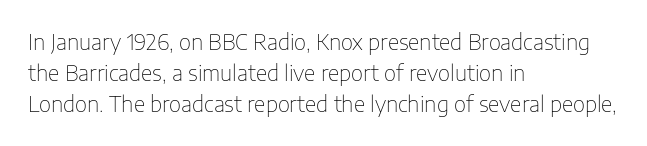
The image shows 21 px text type, upright; set left-aligned, normal line spacing (1.48x), normal letter spacing, not underlined.
